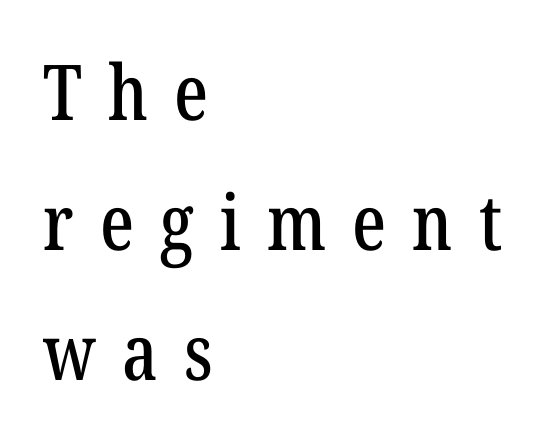
Leftover space on each line is placed entirely after the last word. This sample keeps an unexceptional amount of space between lines. Rendered with straight, roman letterforms. You could not count columns in this text — the font is proportionally spaced.
